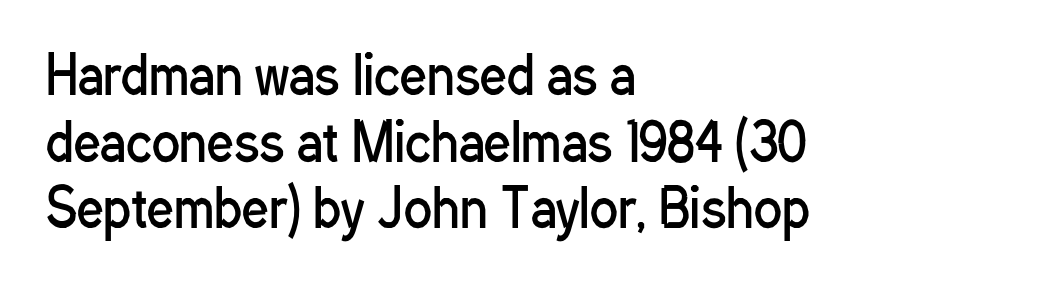
{"serif": "no", "italic": "no", "bold": "no", "weight": "regular", "width": "condensed", "stroke_contrast": "low", "x_height": "medium", "monospaced": "no", "underline": "no", "align": "left", "line_spacing": "normal", "line_spacing_ratio": 1.28, "letter_spacing": "normal", "letter_spacing_em": 0.0, "glyph_px": 52}
